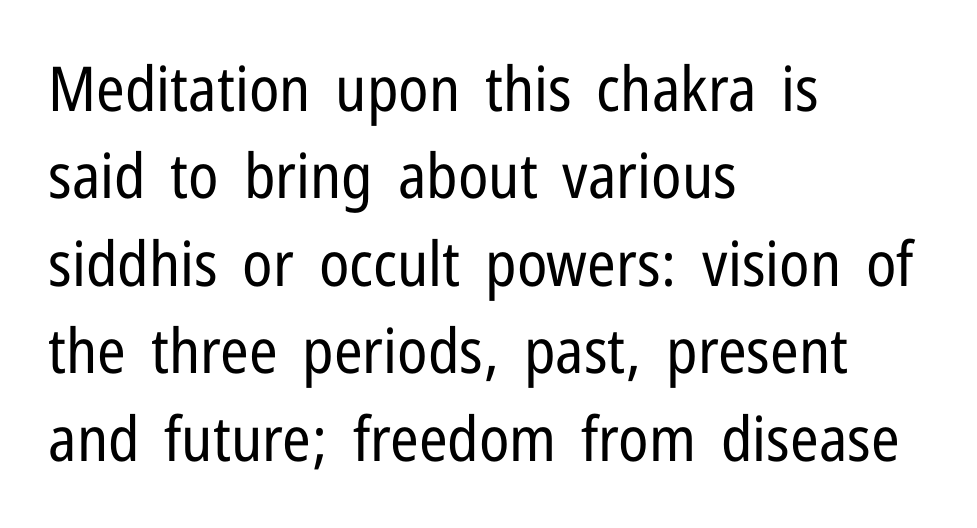
{"serif": "no", "italic": "no", "bold": "no", "weight": "regular", "width": "condensed", "stroke_contrast": "low", "x_height": "medium", "monospaced": "no", "underline": "no", "align": "left", "line_spacing": "normal", "line_spacing_ratio": 1.41, "letter_spacing": "normal", "letter_spacing_em": 0.0, "glyph_px": 62}
